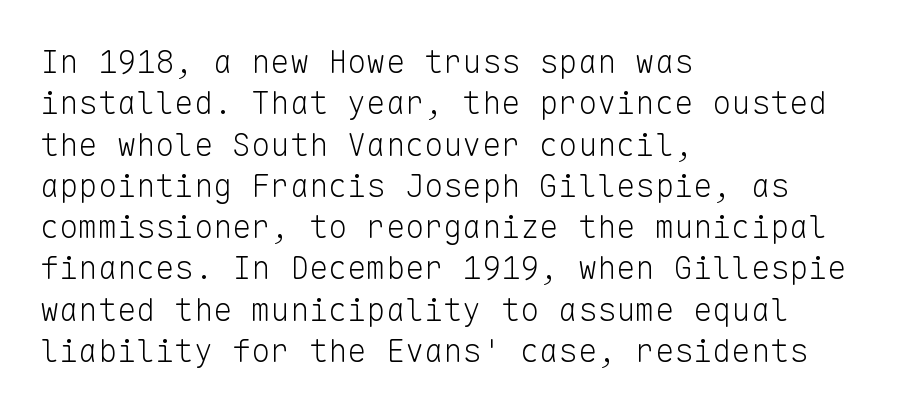
Q: Is the text bold? A: No.
Q: Is the text italic (slanted)? A: No, it is upright.
Q: Is the typeface a serif or a sans-serif typeface? A: Sans-serif.
Q: Is the text underlined? A: No.
Q: How is the paragraph aligned? A: Left-aligned.
Q: Is the spacing between letters normal or unusually wide? A: Normal.
Q: Is the spacing between lines tight, normal or loose? A: Normal.
Q: Width (condensed, normal, or wide)? A: Normal.
Q: Stroke contrast? A: Low.
Q: x-height? A: Medium.
Q: Monospaced? A: Yes.
